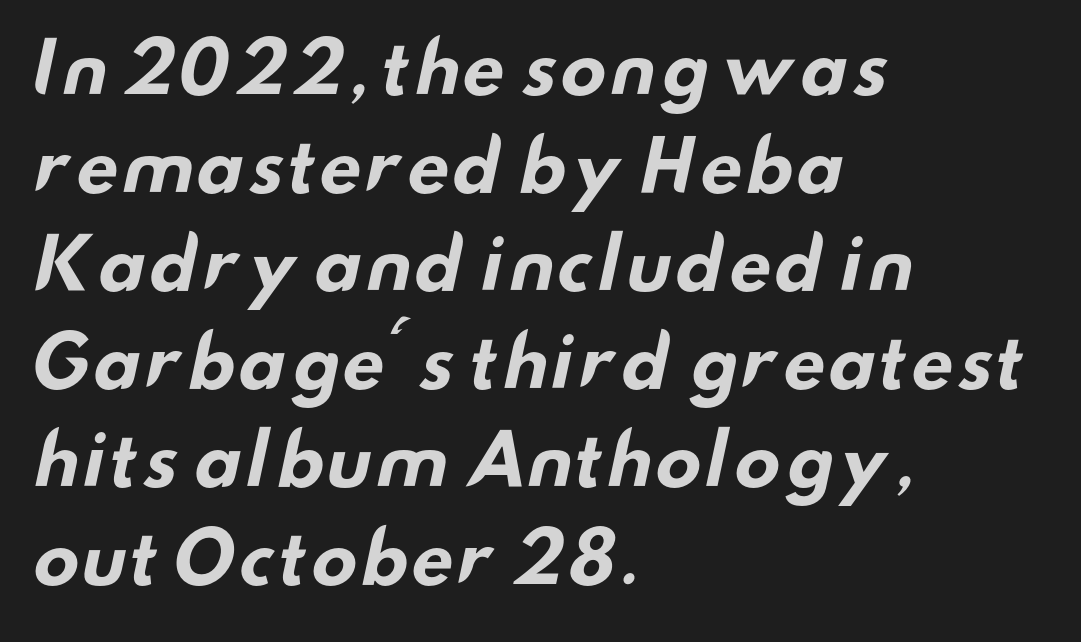
{"serif": "no", "bold": "yes", "weight": "bold", "width": "wide", "stroke_contrast": "low", "x_height": "small", "monospaced": "no", "underline": "no", "align": "left", "line_spacing": "normal", "line_spacing_ratio": 1.4, "letter_spacing": "normal", "letter_spacing_em": 0.0, "glyph_px": 70}
